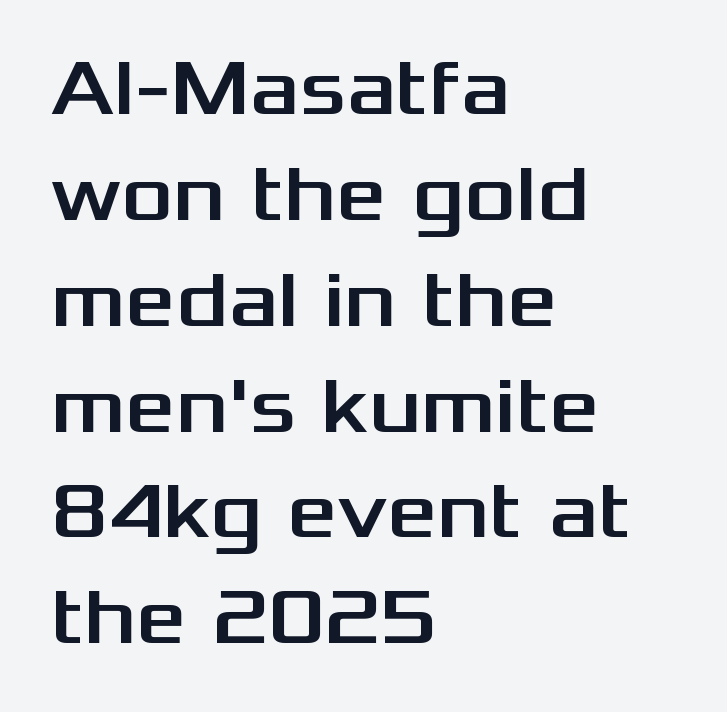
{"serif": "no", "italic": "no", "width": "wide", "stroke_contrast": "medium", "x_height": "medium", "monospaced": "no", "underline": "no", "align": "left", "line_spacing": "normal", "line_spacing_ratio": 1.34, "letter_spacing": "normal", "letter_spacing_em": 0.0, "glyph_px": 79}
